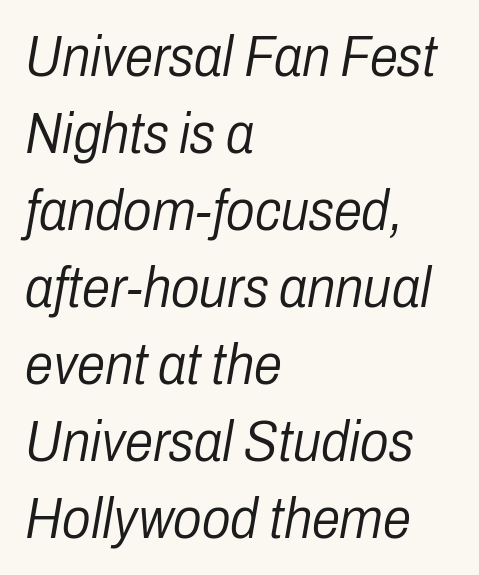
The image shows 57 px light, condensed type, italic (leaning right); set left-aligned, normal line spacing (1.35x), normal letter spacing, not underlined; low stroke contrast and a medium x-height.
